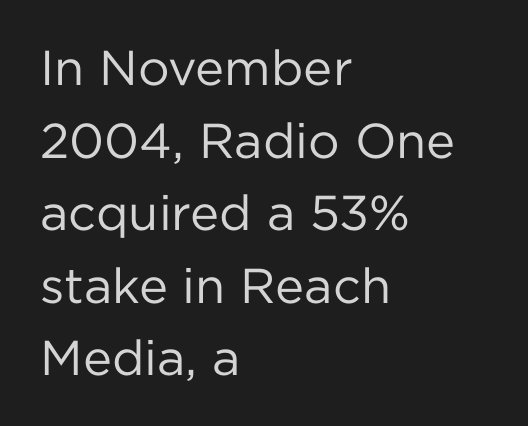
Letters have the restrained weight of plain body copy at most. No feet cap the strokes, marking this as sans-serif type. The glyphs are unaccompanied by any horizontal stroke below them. Spacing between characters is what you'd get straight out of the box. Is there much room between lines? A standard amount, neither cramped nor airy.
